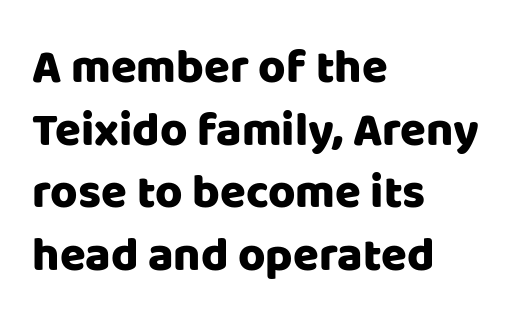
Spacing verdict: proportional, widths tailored to each character. Tracking here is standard; glyphs follow each other at the usual distance. Rows of type keep a routine distance in the vertical direction. Ascenders rise straight up at ninety degrees. One-word summary of the alignment: left.
